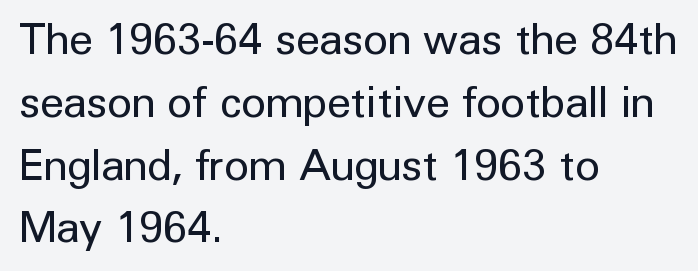
The image shows 43 px regular-weight sans-serif type, upright; set left-aligned, normal line spacing (1.46x), normal letter spacing, not underlined; low stroke contrast and a medium x-height.
